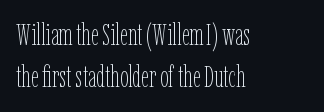
Q: Is the text bold? A: No.
Q: Is the text italic (slanted)? A: No, it is upright.
Q: Is the text underlined? A: No.
Q: How is the paragraph aligned? A: Left-aligned.
Q: Is the spacing between letters normal or unusually wide? A: Normal.
Q: Is the spacing between lines tight, normal or loose? A: Normal.
Q: Width (condensed, normal, or wide)? A: Condensed.
Q: Stroke contrast? A: Low.
Q: x-height? A: Medium.
Q: Monospaced? A: No.
